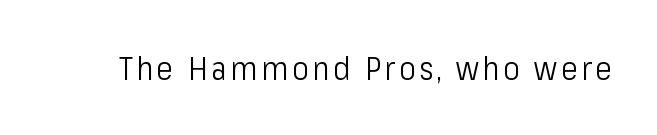
The image shows 32 px light, condensed sans-serif type, upright; set not underlined; low stroke contrast and a medium x-height.
